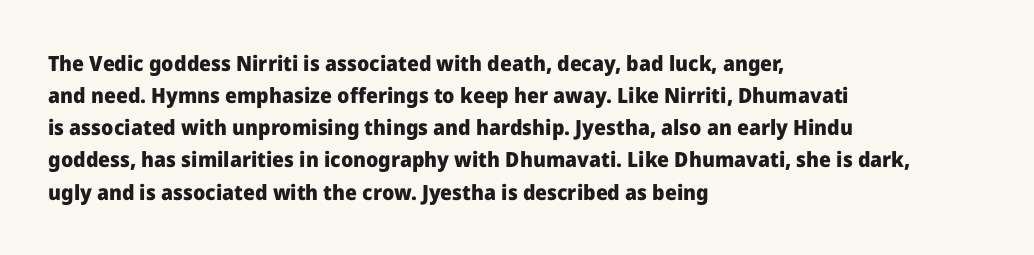
Tracking value appears to be zero — textbook default spacing. Is the type bold? Yes — the strokes are clearly thick and heavy. The block of text has a typical density, with ordinary space between rows. The rag falls on the right side of this text block. Words float on clear page, feet unadorned.
